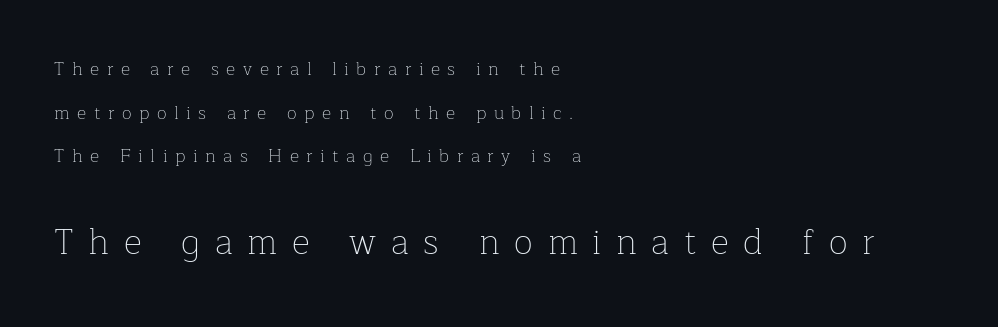
{"serif": "yes", "italic": "no", "bold": "no", "weight": "thin", "width": "normal", "stroke_contrast": "low", "x_height": "medium", "monospaced": "no", "underline": "no", "align": "left", "line_spacing": "loose", "line_spacing_ratio": 2.43, "letter_spacing": "wide", "letter_spacing_em": 0.42, "larger_block": "second", "size_ratio": 1.94, "glyph_px": 35}
